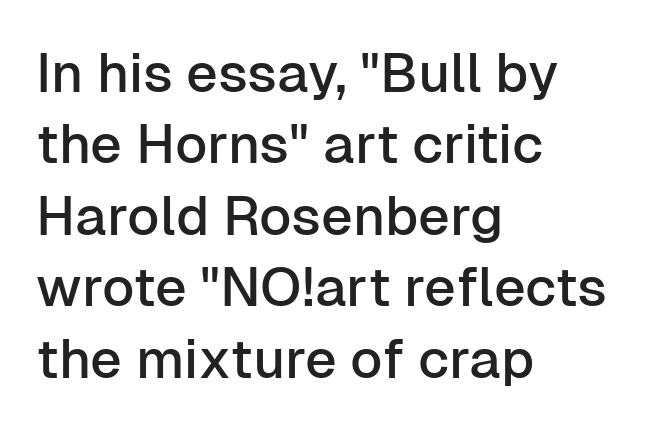
The image shows 55 px sans-serif type, upright; set left-aligned, normal line spacing (1.3x), normal letter spacing, not underlined; low stroke contrast and a medium x-height.
